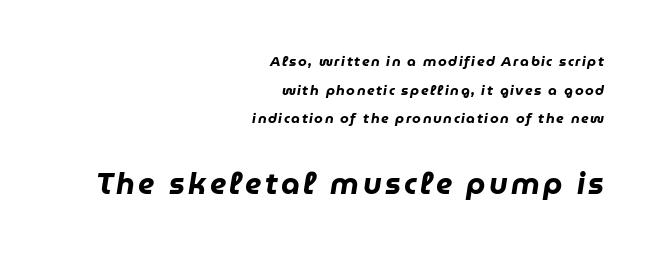
{"italic": "yes", "lean": "right", "slant_degrees": 9, "bold": "yes", "weight": "heavy", "width": "normal", "stroke_contrast": "low", "x_height": "medium", "monospaced": "no", "underline": "no", "align": "right", "line_spacing": "loose", "line_spacing_ratio": 2.05, "larger_block": "second", "size_ratio": 2.14, "glyph_px": 30}
